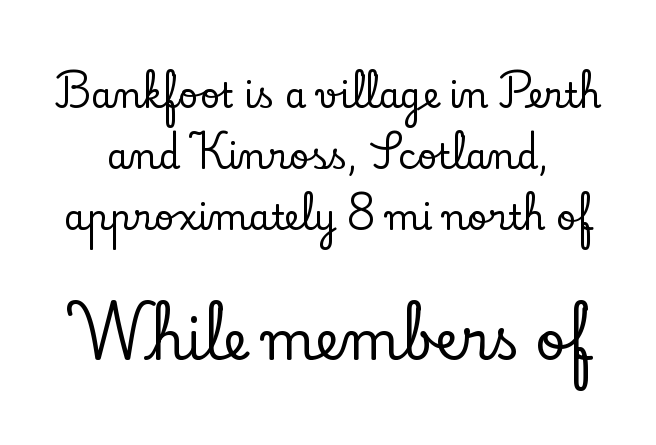
Q: Is the text italic (slanted)? A: No, it is upright.
Q: Is the typeface a serif or a sans-serif typeface? A: Serif.
Q: Is the text underlined? A: No.
Q: Is the spacing between letters normal or unusually wide? A: Normal.
Q: Which block of text is set in a larger size, the first (top) or the second (bottom)? A: The second (bottom) one.
Q: Width (condensed, normal, or wide)? A: Normal.
Q: Stroke contrast? A: Low.
Q: x-height? A: Small.
Q: Monospaced? A: No.
